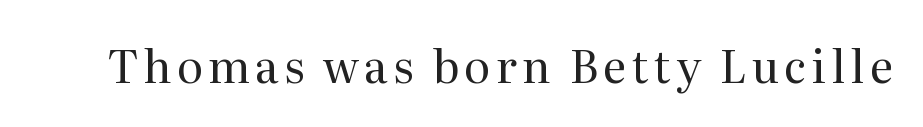
The image shows 45 px regular-weight serif type, upright; set not underlined; medium stroke contrast and a medium x-height.
